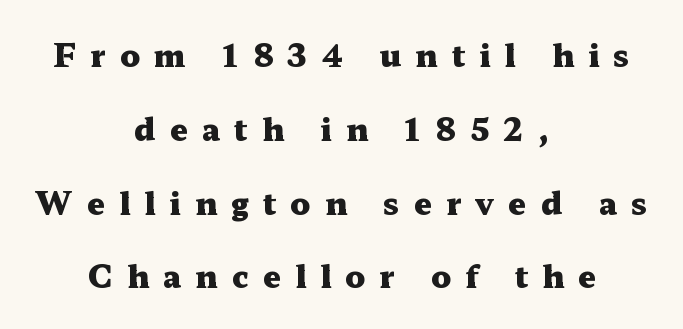
{"serif": "yes", "italic": "no", "bold": "yes", "weight": "heavy", "width": "wide", "stroke_contrast": "medium", "x_height": "medium", "monospaced": "no", "underline": "no", "align": "center", "line_spacing": "loose", "line_spacing_ratio": 2.38, "letter_spacing": "wide", "letter_spacing_em": 0.46, "glyph_px": 31}
